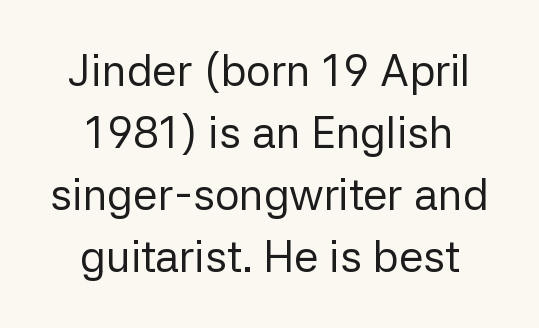
Q: Is the text bold? A: No.
Q: Is the text italic (slanted)? A: No, it is upright.
Q: Is the typeface a serif or a sans-serif typeface? A: Sans-serif.
Q: Is the text underlined? A: No.
Q: How is the paragraph aligned? A: Centered.
Q: Is the spacing between letters normal or unusually wide? A: Normal.
Q: Is the spacing between lines tight, normal or loose? A: Normal.
Q: Width (condensed, normal, or wide)? A: Normal.
Q: Stroke contrast? A: Low.
Q: x-height? A: Medium.
Q: Monospaced? A: No.
